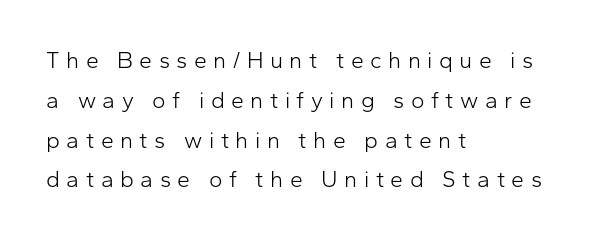
A clean baseline with only descenders dipping below it. A light-to-regular cut is what we see here. Designer's note — italics off, roman on. The rag falls on the right side of this text block. Display-style spreading of the glyphs; the letterfit is very open.
